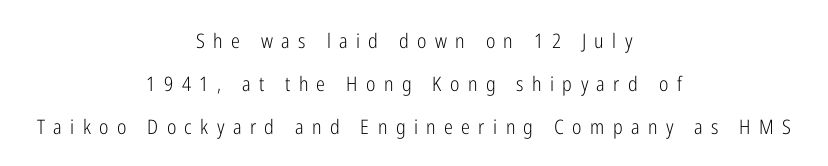
Compared with typical paragraphs, the rows here are farther apart. The line texture is sparse and dotted thanks to wide tracking. The weight tops out at a normal text grade. Bare-footed words on every line. The axis of the letterforms is exactly vertical.
